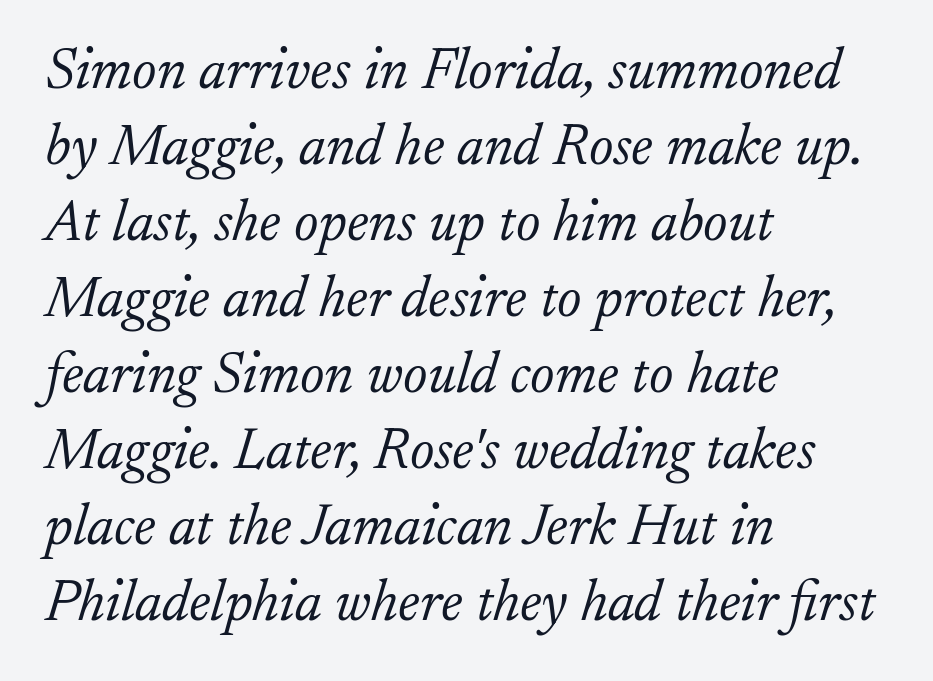
Nothing heavy about these letters — not bold at all. The space between consecutive lines is moderate. Note the varied advance widths — an 'i' is clearly narrower than an 'm'. Standard letterfit; no display-style spreading of the glyphs. Each row of text sits above clean, open space. If you drew a ruler down the left edge, every line would touch it.
